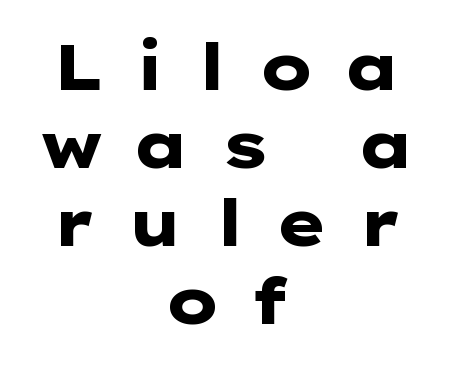
The font's upright variant was chosen for this text. Lines of text with bare space underneath. This is heavy type, rendered in bold. Someone cranked the tracking dial way up on this one. Centered paragraph, ragged on both sides.
